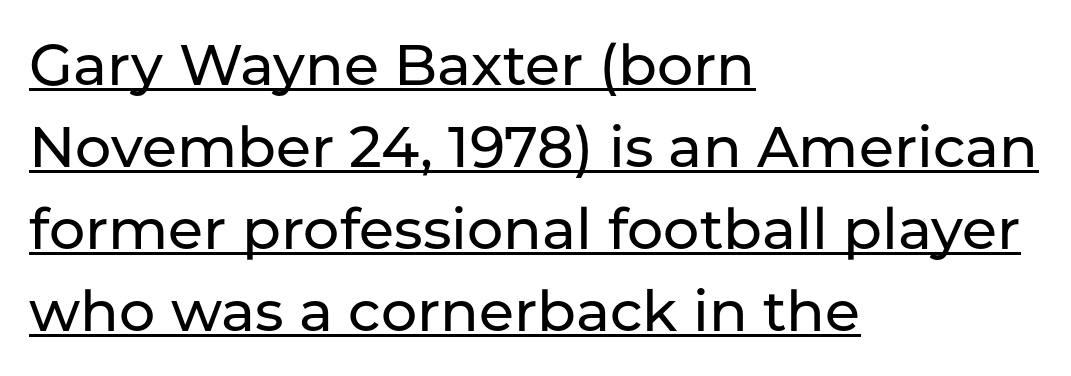
{"serif": "no", "italic": "no", "width": "normal", "stroke_contrast": "low", "x_height": "medium", "monospaced": "no", "underline": "yes", "align": "left", "line_spacing": "normal", "line_spacing_ratio": 1.44, "letter_spacing": "normal", "letter_spacing_em": 0.0, "glyph_px": 57}
